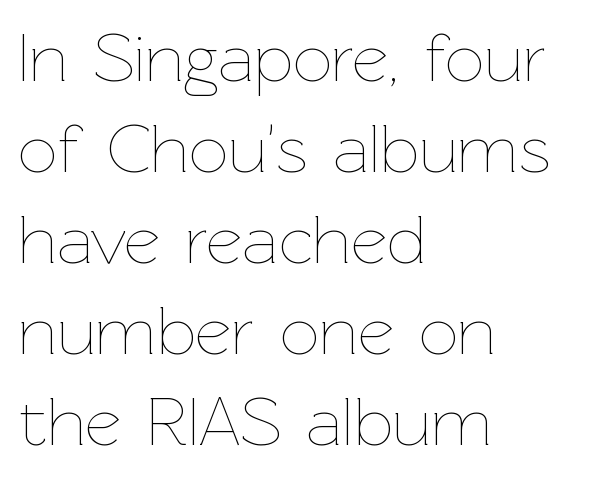
Q: Is the text bold? A: No.
Q: Is the text italic (slanted)? A: No, it is upright.
Q: Is the text underlined? A: No.
Q: How is the paragraph aligned? A: Left-aligned.
Q: Is the spacing between letters normal or unusually wide? A: Normal.
Q: Is the spacing between lines tight, normal or loose? A: Normal.
Q: Width (condensed, normal, or wide)? A: Normal.
Q: Stroke contrast? A: Low.
Q: x-height? A: Medium.
Q: Monospaced? A: No.
